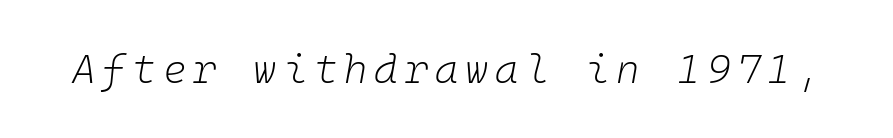
The image shows 40 px light type, italic (leaning right); set not underlined; low stroke contrast and a medium x-height.
